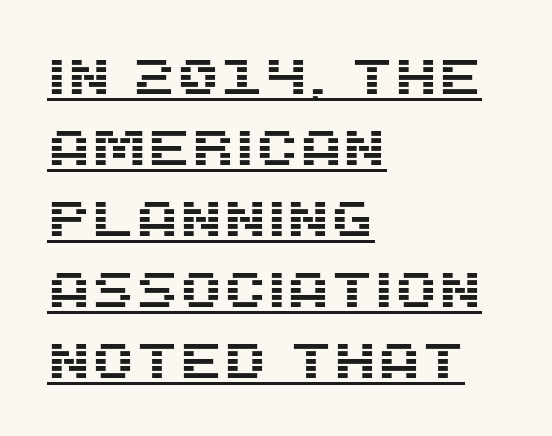
Q: Is the text italic (slanted)? A: No, it is upright.
Q: Is the typeface a serif or a sans-serif typeface? A: Sans-serif.
Q: Is the text underlined? A: Yes.
Q: How is the paragraph aligned? A: Left-aligned.
Q: Is the spacing between letters normal or unusually wide? A: Normal.
Q: Is the spacing between lines tight, normal or loose? A: Normal.
Q: Width (condensed, normal, or wide)? A: Normal.
Q: Stroke contrast? A: Medium.
Q: x-height? A: Large.
Q: Monospaced? A: No.
